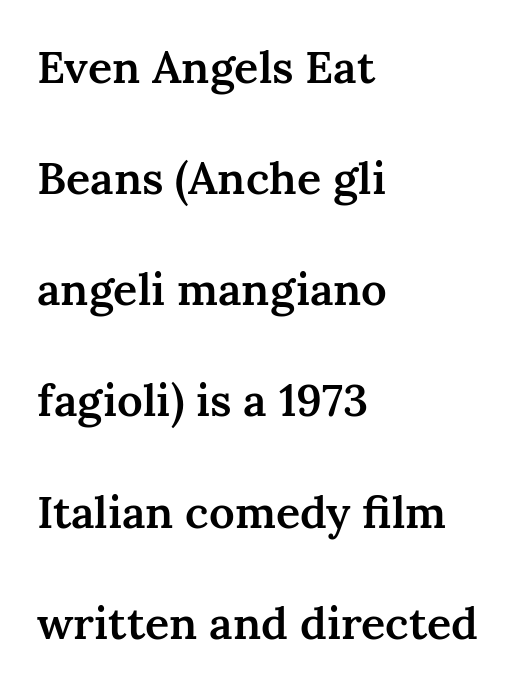
Caption: semibold face, moderately heavy strokes. The passage shown has conventional tracking throughout. Varying glyph widths throughout — classic text-font behaviour. The type family on display is of the serif kind.
